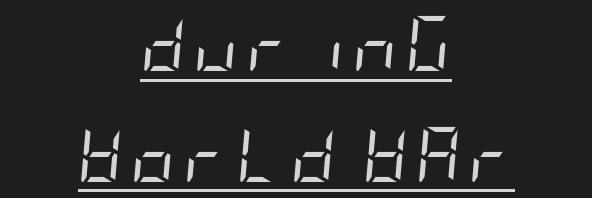
Unbolded letterforms with no extra heft. The text block is weighted toward neither margin, spreading evenly from the middle. Compared with typical paragraphs, the rows here are farther apart. Style check: oblique.
